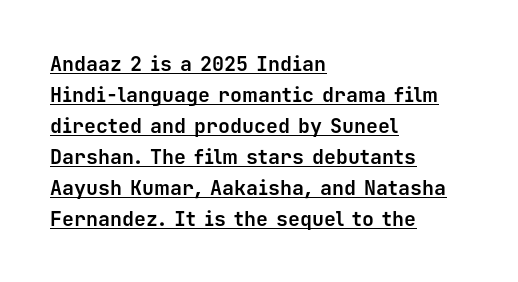
Typeset ragged right — the left edge is the straight one. Ascenders rise straight up at ninety degrees. Somebody hit Ctrl+U on this one — the words are underlined. On the weight axis this lands at bold, roughly 700. Nobody touched the tracking dial on this one.
